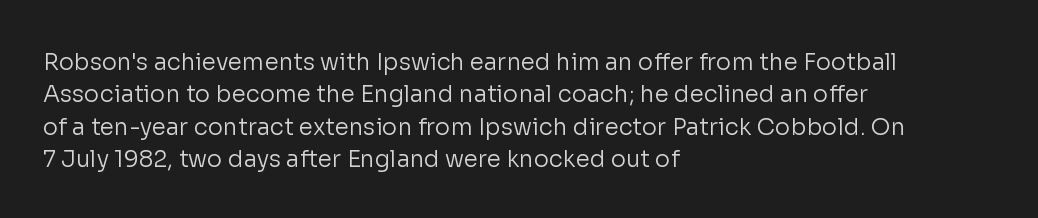
The tracking reads as untouched default to a designer's eye. Layout note: lines flush left. Students, observe: this is what conventionally led text looks like. Underline: absent.
